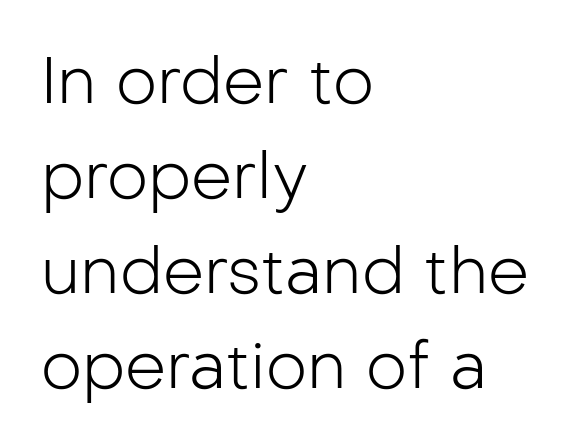
{"serif": "no", "italic": "no", "bold": "no", "weight": "light", "width": "normal", "stroke_contrast": "low", "x_height": "medium", "monospaced": "no", "underline": "no", "align": "left", "line_spacing": "normal", "line_spacing_ratio": 1.46, "letter_spacing": "normal", "letter_spacing_em": 0.0, "glyph_px": 65}
